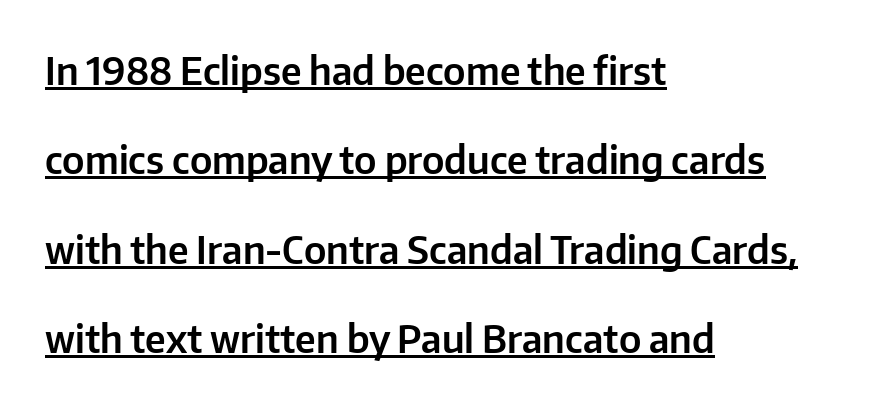
{"serif": "no", "italic": "no", "width": "normal", "stroke_contrast": "low", "x_height": "medium", "monospaced": "no", "underline": "yes", "align": "left", "line_spacing": "loose", "line_spacing_ratio": 2.35, "letter_spacing": "normal", "letter_spacing_em": 0.0, "glyph_px": 38}
